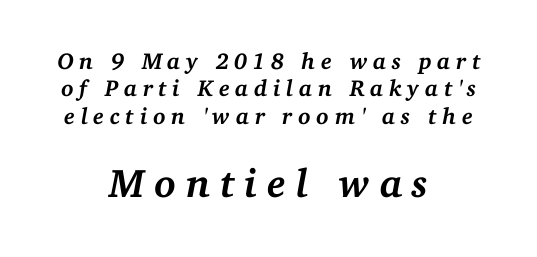
{"serif": "yes", "italic": "yes", "lean": "right", "slant_degrees": 11, "bold": "yes", "weight": "semibold", "width": "normal", "stroke_contrast": "medium", "x_height": "medium", "monospaced": "no", "underline": "no", "align": "center", "line_spacing_ratio": 1.19, "letter_spacing": "wide", "letter_spacing_em": 0.24, "larger_block": "second", "size_ratio": 1.74, "glyph_px": 40}
